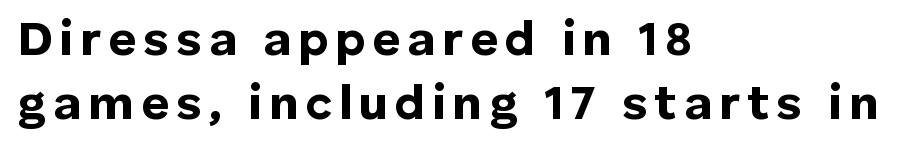
The image shows 49 px bold sans-serif type, upright; set left-aligned, normal line spacing (1.3x), not underlined; low stroke contrast and a medium x-height.
